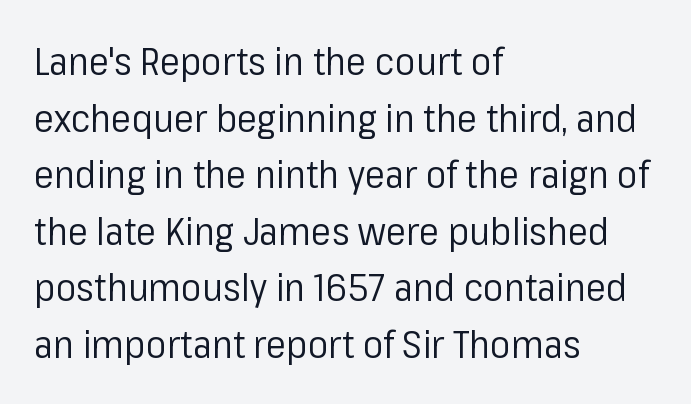
{"serif": "no", "italic": "no", "bold": "no", "weight": "regular", "width": "normal", "stroke_contrast": "low", "x_height": "medium", "monospaced": "no", "underline": "no", "align": "left", "line_spacing": "normal", "line_spacing_ratio": 1.49, "letter_spacing": "normal", "letter_spacing_em": 0.0, "glyph_px": 38}
